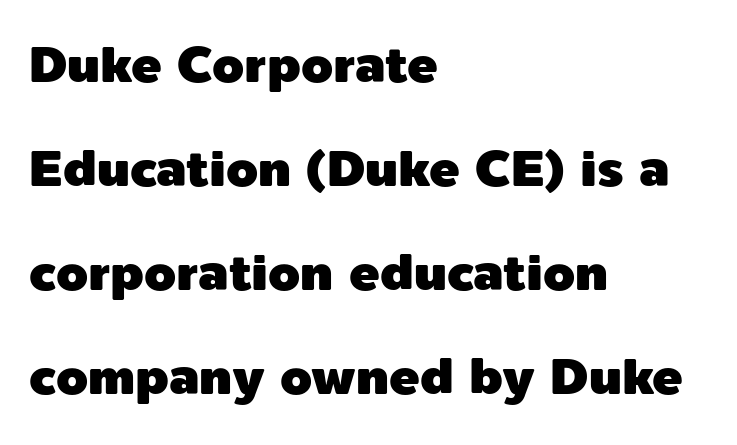
Q: Is the text italic (slanted)? A: No, it is upright.
Q: Is the typeface a serif or a sans-serif typeface? A: Sans-serif.
Q: Is the text underlined? A: No.
Q: How is the paragraph aligned? A: Left-aligned.
Q: Is the spacing between letters normal or unusually wide? A: Normal.
Q: Is the spacing between lines tight, normal or loose? A: Loose.
Q: Width (condensed, normal, or wide)? A: Normal.
Q: x-height? A: Medium.
Q: Monospaced? A: No.
